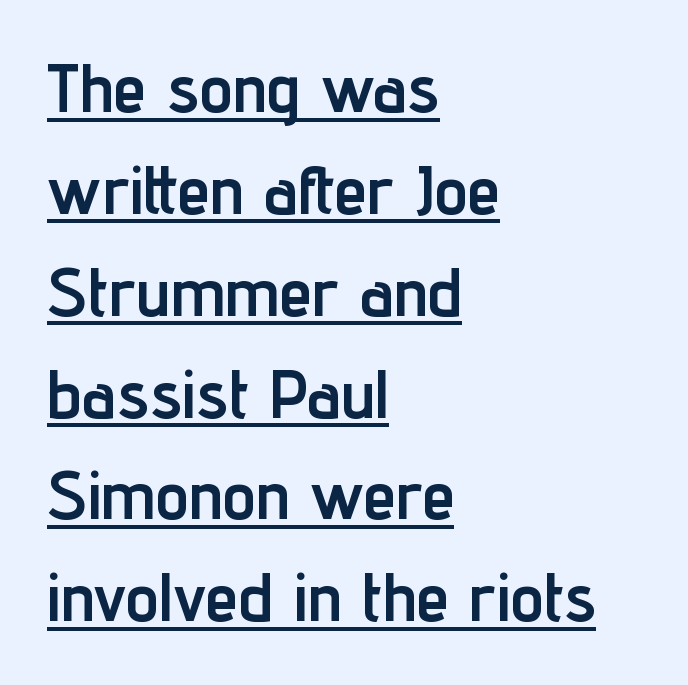
The image shows 67 px semibold, condensed sans-serif type, upright; set left-aligned, normal line spacing (1.52x), normal letter spacing, underlined; low stroke contrast and a medium x-height.
